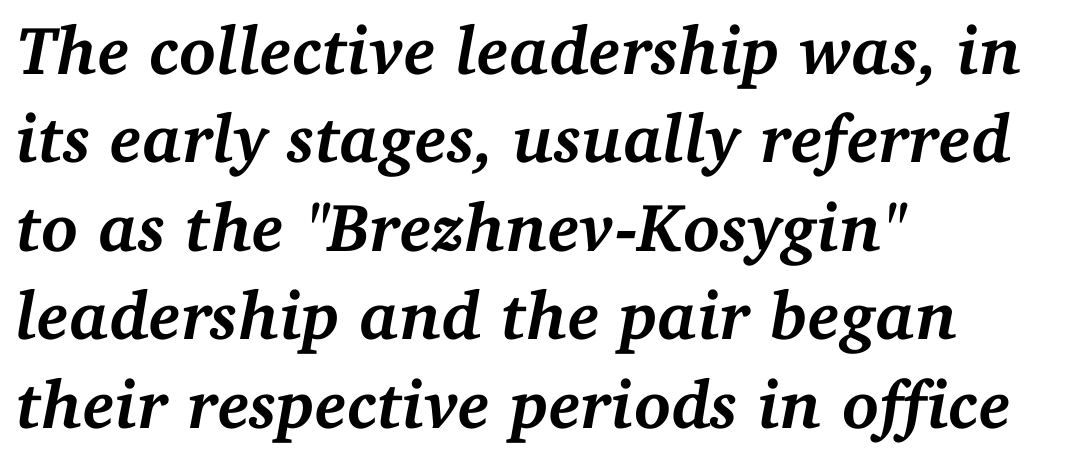
The leading is moderate, giving the passage an even texture. There is no visible air inserted between adjacent glyphs. A bare baseline throughout the passage. Posture: slanted.
